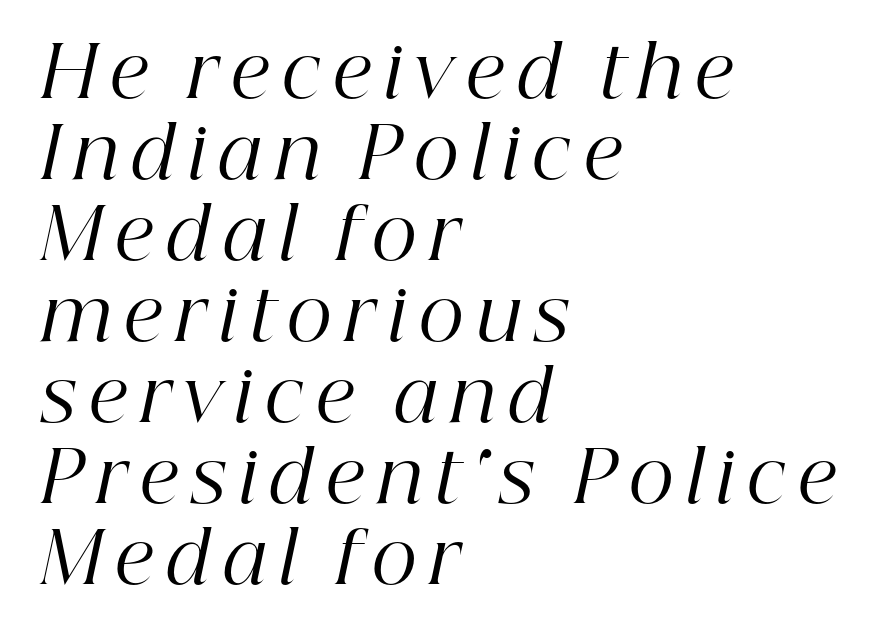
{"serif": "yes", "italic": "yes", "lean": "right", "slant_degrees": 12, "bold": "no", "weight": "regular", "width": "normal", "stroke_contrast": "high", "x_height": "medium", "monospaced": "no", "underline": "no", "align": "left", "line_spacing": "tight", "line_spacing_ratio": 1.14, "glyph_px": 71}
